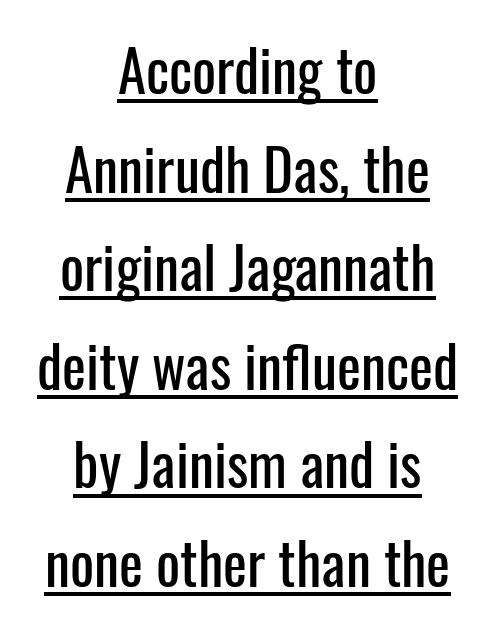
You could call the tracking neutral — neither tight nor loose. A continuous stroke trails under the words, as in a hyperlink. This sample has the flowing, uneven cadence of proportional lettering. A roman cut, with each character standing at attention. The designer went with a sans here, leaving each stem footless. The rag falls on both sides of this text block equally.
